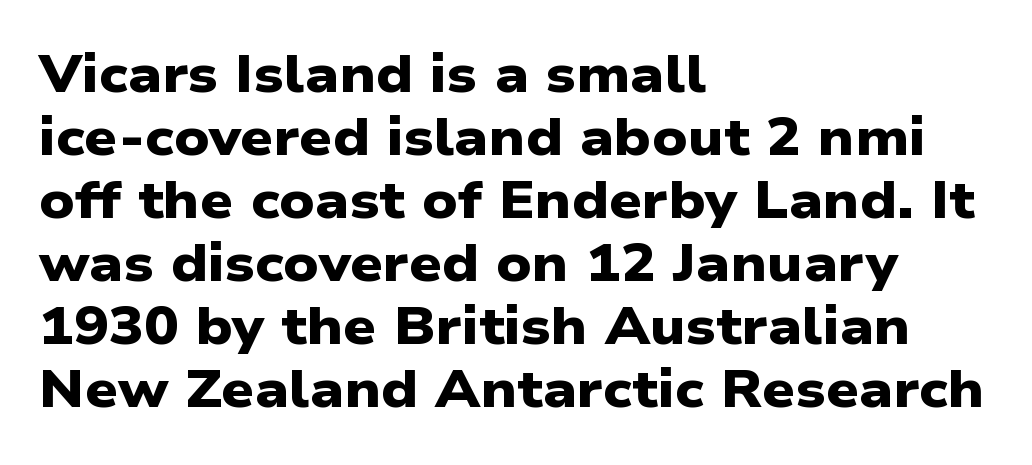
Q: Is the text bold? A: Yes.
Q: Is the typeface a serif or a sans-serif typeface? A: Sans-serif.
Q: Is the text underlined? A: No.
Q: How is the paragraph aligned? A: Left-aligned.
Q: Is the spacing between letters normal or unusually wide? A: Normal.
Q: Width (condensed, normal, or wide)? A: Wide.
Q: Stroke contrast? A: Low.
Q: x-height? A: Medium.
Q: Monospaced? A: No.
